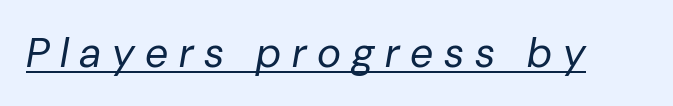
Q: Is the text bold? A: No.
Q: Is the text italic (slanted)? A: Yes, it leans right by about 10 degrees.
Q: Is the text underlined? A: Yes.
Q: Is the spacing between letters normal or unusually wide? A: Unusually wide.
Q: Width (condensed, normal, or wide)? A: Normal.
Q: Stroke contrast? A: Low.
Q: x-height? A: Medium.
Q: Monospaced? A: No.
